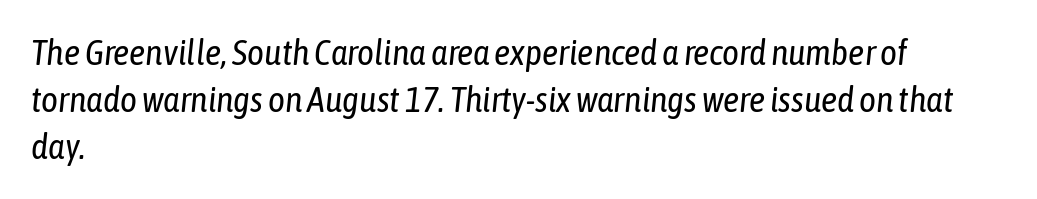
Is the letter spacing exaggerated? No — it looks like the ordinary default. Character widths vary here, with narrow letters taking less room than wide ones. The typeface has the unassuming heft of standard copy or less. The typography opts for an oblique posture over an upright one. Nobody drew a line under any word here. Leading matches the norm, producing a regular column.
